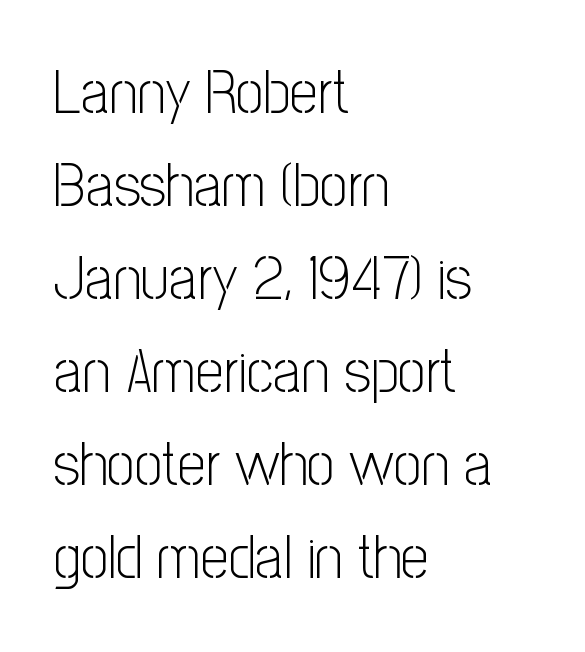
The image shows 62 px light, condensed sans-serif type, upright; set left-aligned, normal line spacing (1.5x), normal letter spacing, not underlined; low stroke contrast and a medium x-height.
